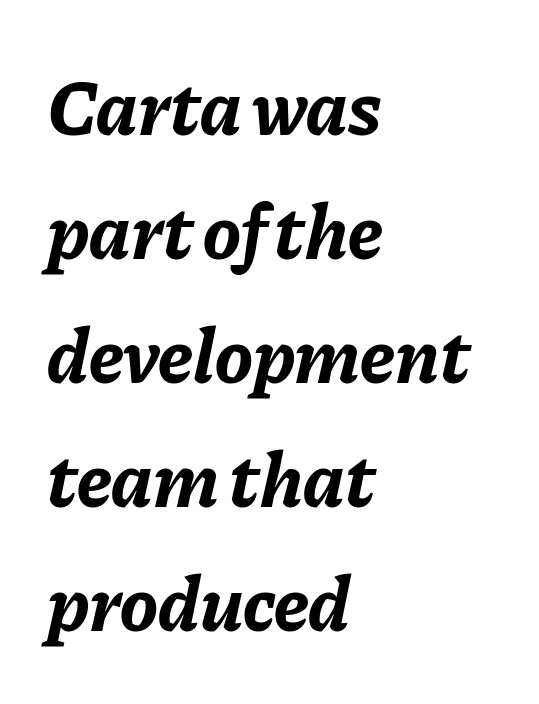
Q: Is the text bold? A: Yes.
Q: Is the text italic (slanted)? A: Yes, it leans right by about 11 degrees.
Q: Is the text underlined? A: No.
Q: How is the paragraph aligned? A: Left-aligned.
Q: Is the spacing between letters normal or unusually wide? A: Normal.
Q: Is the spacing between lines tight, normal or loose? A: Normal.
Q: Width (condensed, normal, or wide)? A: Normal.
Q: Stroke contrast? A: Low.
Q: x-height? A: Medium.
Q: Monospaced? A: No.
